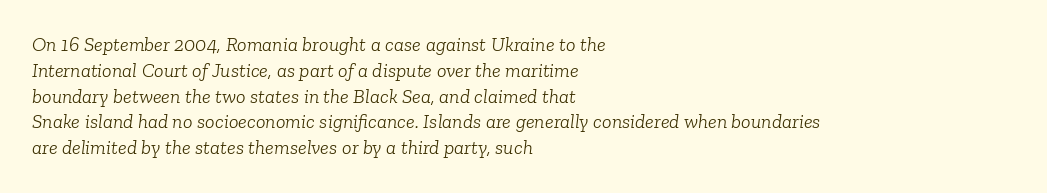
Leading: standard. Would a proofreader flag this as italicized? Yes. Honestly, the letter spacing is just normal — you wouldn't notice it. The rendering anchors every line to the left-hand side.
